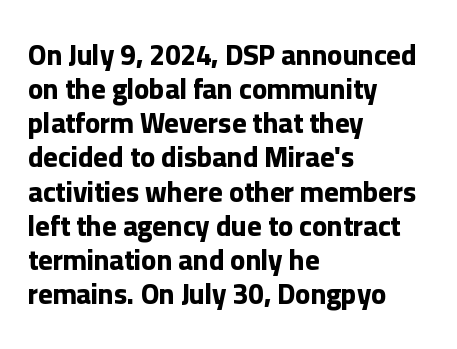
The image shows 28 px bold sans-serif type, upright; set left-aligned, line spacing 1.22x, normal letter spacing, not underlined; low stroke contrast and a medium x-height.
